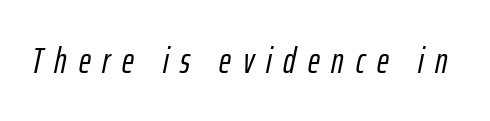
{"italic": "yes", "lean": "right", "slant_degrees": 12, "width": "condensed", "stroke_contrast": "low", "x_height": "medium", "monospaced": "no", "underline": "no", "letter_spacing": "wide", "letter_spacing_em": 0.33, "glyph_px": 36}
